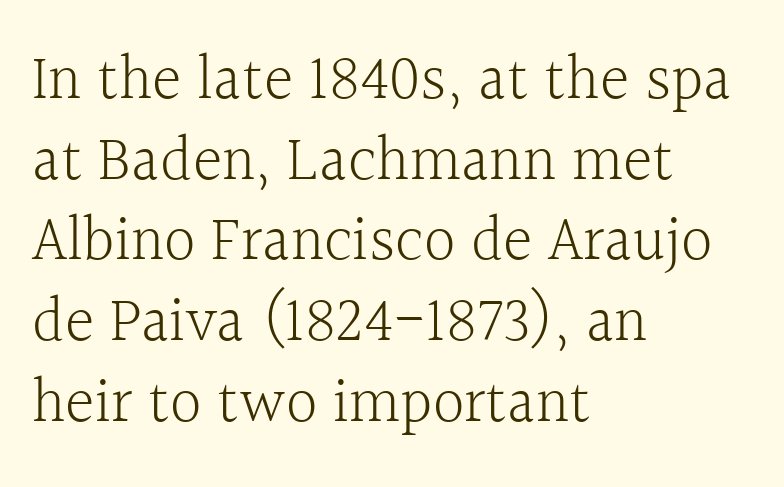
Q: Is the text bold? A: No.
Q: Is the text italic (slanted)? A: No, it is upright.
Q: Is the typeface a serif or a sans-serif typeface? A: Serif.
Q: Is the text underlined? A: No.
Q: How is the paragraph aligned? A: Left-aligned.
Q: Is the spacing between letters normal or unusually wide? A: Normal.
Q: Is the spacing between lines tight, normal or loose? A: Normal.
Q: Width (condensed, normal, or wide)? A: Normal.
Q: x-height? A: Medium.
Q: Monospaced? A: No.
